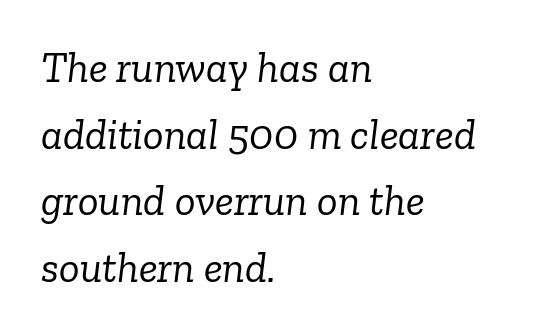
Typographically, this falls in the serif category. The space beneath each line is pristine and unruled. Students, note that the glyphs here touch the page at normal intervals. The passage shown is not bold in any degree. Compared with ordinary roman type, these characters are visibly tilted.
